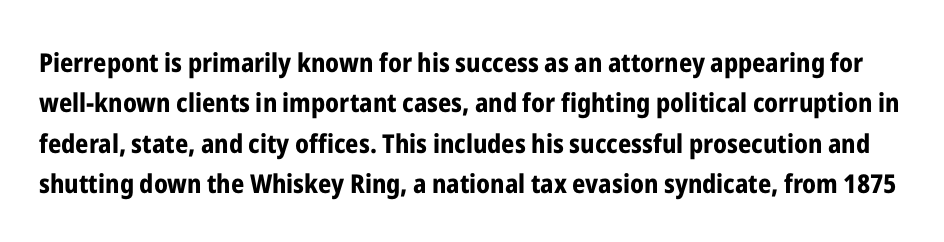
Glyph-to-glyph distance matches everyday printed text. Ordinary non-slanted type is in use. Pretty heavy lettering here — definitely bold. This block has exactly the height ordinary leading produces. Clear beneath every line of the passage.
